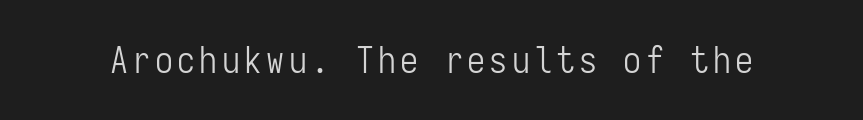
The image shows 36 px light, condensed sans-serif type, upright, monospaced; set not underlined; low stroke contrast and a medium x-height.
